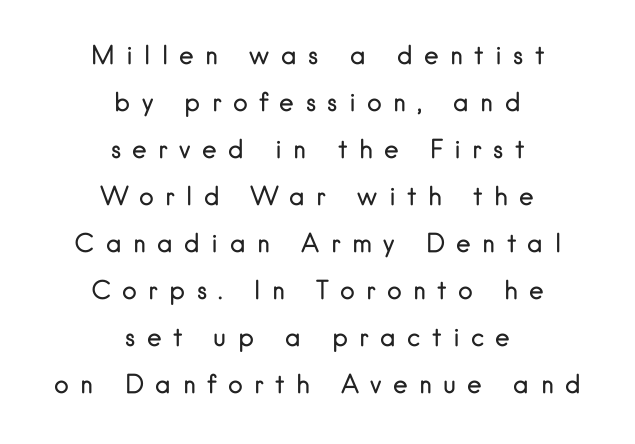
{"italic": "no", "bold": "no", "underline": "no", "align": "center", "line_spacing_ratio": 1.88, "letter_spacing": "wide", "letter_spacing_em": 0.45, "glyph_px": 25}
